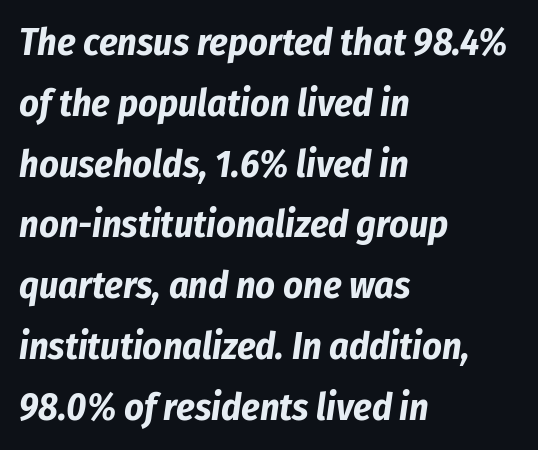
Beneath every word, the page is bare. Alignment: flush left. Do the characters align in a grid? No, the font is proportional. This is oblique type, the kind used for emphasis or titles. Bold? Absolutely — the strokes are thick and heavy.
